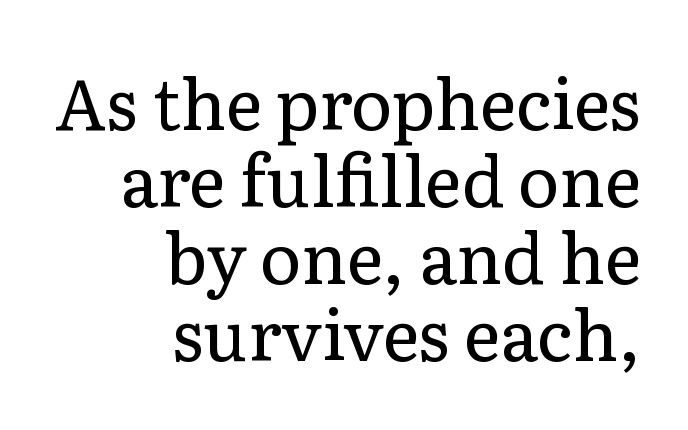
{"serif": "yes", "italic": "no", "bold": "no", "weight": "regular", "width": "normal", "stroke_contrast": "low", "x_height": "medium", "monospaced": "no", "underline": "no", "align": "right", "line_spacing": "tight", "line_spacing_ratio": 1.1, "letter_spacing": "normal", "letter_spacing_em": 0.0, "glyph_px": 70}
